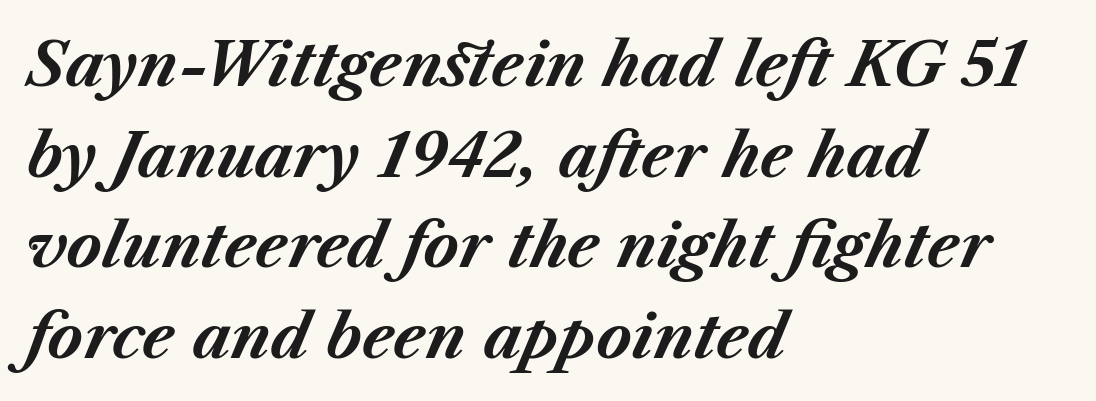
The image shows 60 px bold type, italic (leaning right); set left-aligned, normal line spacing (1.51x), normal letter spacing, not underlined; medium stroke contrast and a medium x-height.
